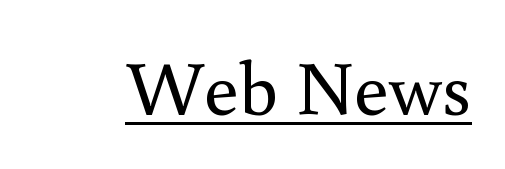
{"serif": "yes", "italic": "no", "bold": "no", "weight": "regular", "width": "normal", "x_height": "small", "monospaced": "no", "underline": "yes", "letter_spacing": "normal", "letter_spacing_em": 0.0, "glyph_px": 77}
